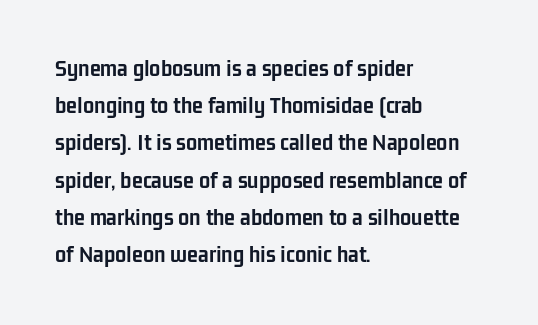
Q: Is the text bold? A: Yes.
Q: Is the text italic (slanted)? A: No, it is upright.
Q: Is the text underlined? A: No.
Q: How is the paragraph aligned? A: Left-aligned.
Q: Is the spacing between letters normal or unusually wide? A: Normal.
Q: Is the spacing between lines tight, normal or loose? A: Normal.
